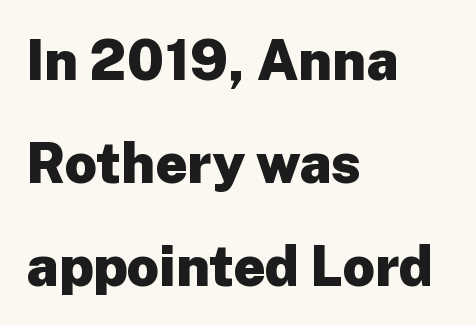
{"serif": "no", "italic": "no", "bold": "yes", "weight": "heavy", "width": "normal", "stroke_contrast": "low", "x_height": "medium", "monospaced": "no", "underline": "no", "align": "left", "line_spacing_ratio": 1.84, "letter_spacing": "normal", "letter_spacing_em": 0.0, "glyph_px": 56}
